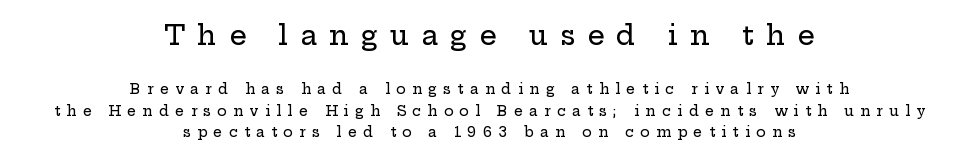
Honestly, the row spacing looks completely unremarkable. These lines have a slow, spaced-out rhythm from letter to letter. Nobody drew a line under any word here. This rendering uses center alignment, leaving both contours irregular but symmetric.
